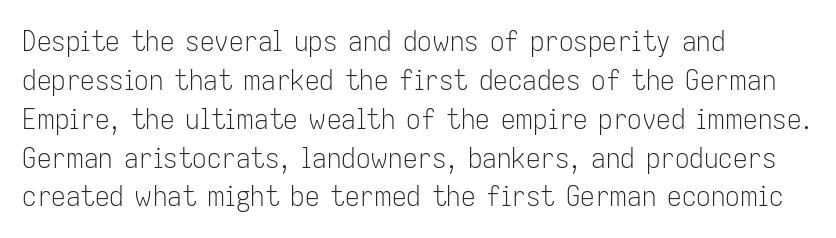
{"serif": "no", "italic": "no", "bold": "no", "weight": "light", "width": "condensed", "stroke_contrast": "low", "x_height": "medium", "monospaced": "no", "underline": "no", "align": "left", "line_spacing": "normal", "line_spacing_ratio": 1.34, "letter_spacing": "normal", "letter_spacing_em": 0.0, "glyph_px": 29}
